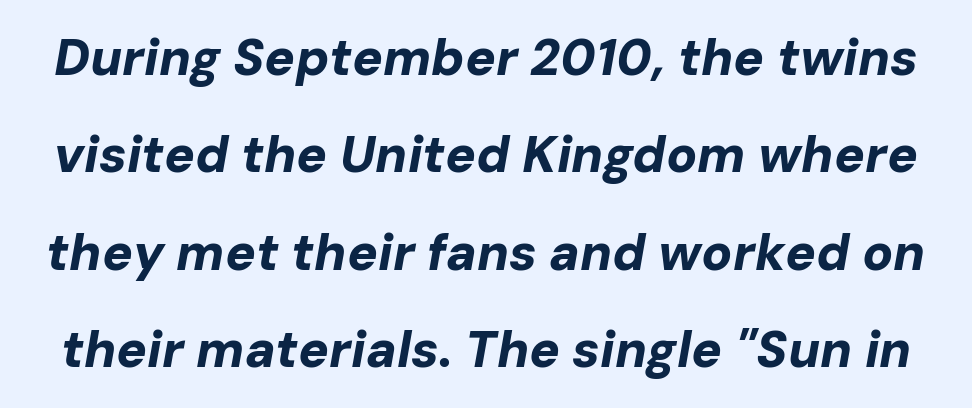
{"italic": "yes", "lean": "right", "slant_degrees": 10, "bold": "yes", "weight": "bold", "width": "normal", "stroke_contrast": "low", "x_height": "medium", "monospaced": "no", "underline": "no", "line_spacing": "loose", "line_spacing_ratio": 1.91, "letter_spacing": "normal", "letter_spacing_em": 0.0, "glyph_px": 51}
